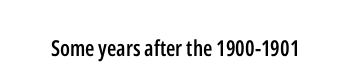
The image shows 22 px text type, upright; set normal letter spacing, not underlined.
